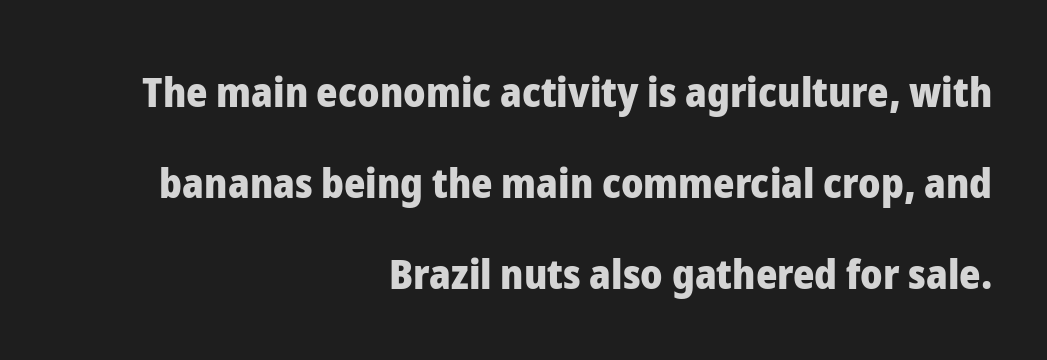
Q: Is the text bold? A: Yes.
Q: Is the text italic (slanted)? A: No, it is upright.
Q: Is the typeface a serif or a sans-serif typeface? A: Sans-serif.
Q: Is the text underlined? A: No.
Q: How is the paragraph aligned? A: Right-aligned.
Q: Is the spacing between letters normal or unusually wide? A: Normal.
Q: Is the spacing between lines tight, normal or loose? A: Loose.
Q: Width (condensed, normal, or wide)? A: Normal.
Q: Stroke contrast? A: Low.
Q: x-height? A: Medium.
Q: Monospaced? A: No.
